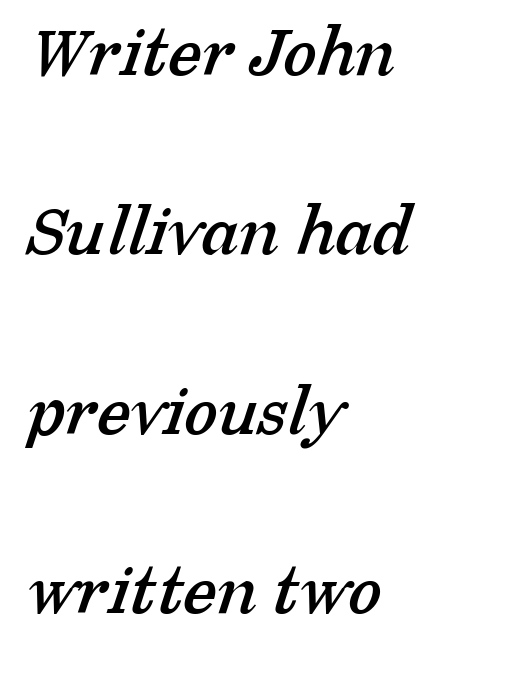
Q: Is the typeface a serif or a sans-serif typeface? A: Serif.
Q: Is the text underlined? A: No.
Q: How is the paragraph aligned? A: Left-aligned.
Q: Is the spacing between letters normal or unusually wide? A: Normal.
Q: Is the spacing between lines tight, normal or loose? A: Loose.
Q: Width (condensed, normal, or wide)? A: Normal.
Q: Stroke contrast? A: Low.
Q: x-height? A: Medium.
Q: Monospaced? A: No.
